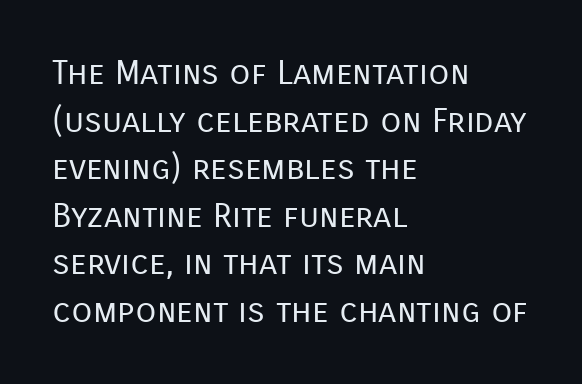
Q: Is the text bold? A: No.
Q: Is the text italic (slanted)? A: No, it is upright.
Q: Is the typeface a serif or a sans-serif typeface? A: Sans-serif.
Q: Is the text underlined? A: No.
Q: How is the paragraph aligned? A: Left-aligned.
Q: Is the spacing between letters normal or unusually wide? A: Normal.
Q: Is the spacing between lines tight, normal or loose? A: Normal.
Q: Width (condensed, normal, or wide)? A: Normal.
Q: Stroke contrast? A: Low.
Q: x-height? A: Medium.
Q: Monospaced? A: No.
